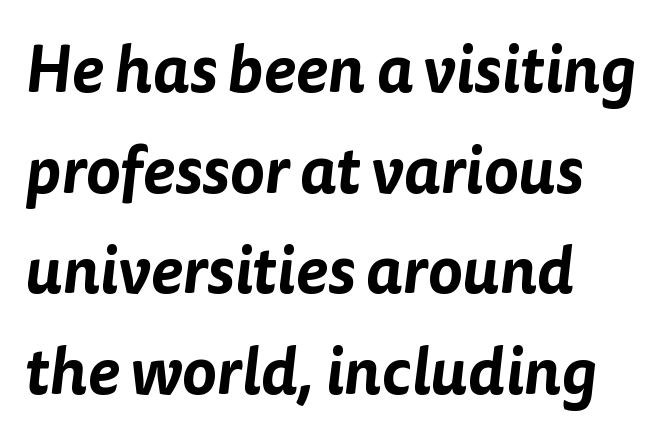
The image shows 65 px sans-serif type; set left-aligned, normal line spacing (1.55x), normal letter spacing, not underlined; low stroke contrast and a medium x-height.
